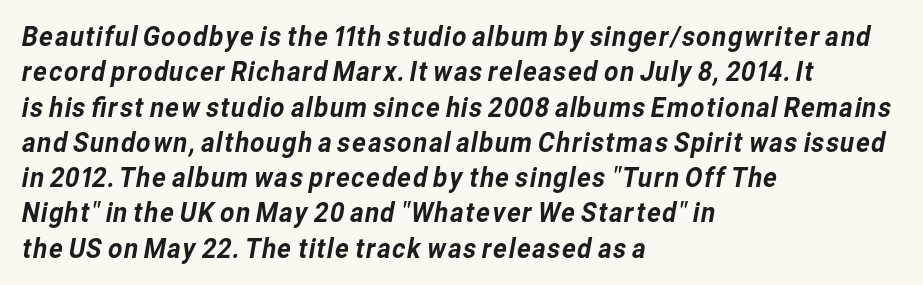
The characters display no serif detailing; their extremities are plain. The gap between lines stays unmarked. Is the letter spacing exaggerated? No — it looks like the ordinary default. Students, observe: this is what conventionally led text looks like. Think of a printed novel: that variable character pitch is what you see here. One-word summary of the alignment: left.
